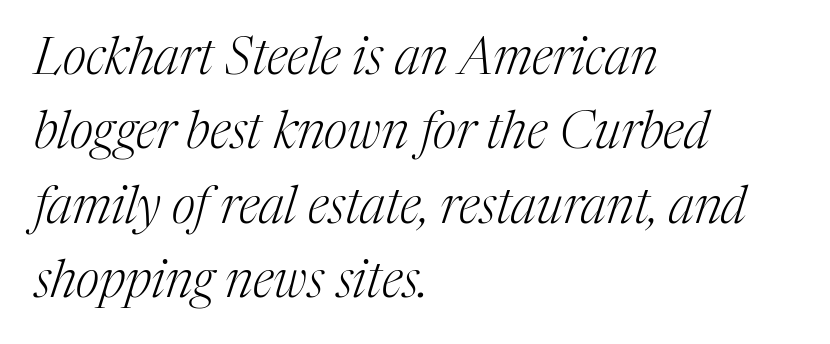
The image shows 51 px light serif type, italic (leaning right); set left-aligned, normal line spacing (1.46x), normal letter spacing, not underlined; medium stroke contrast and a medium x-height.
